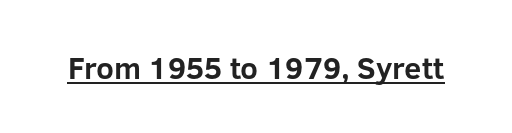
Q: Is the text bold? A: Yes.
Q: Is the text italic (slanted)? A: No, it is upright.
Q: Is the typeface a serif or a sans-serif typeface? A: Sans-serif.
Q: Is the text underlined? A: Yes.
Q: Is the spacing between letters normal or unusually wide? A: Normal.
Q: Width (condensed, normal, or wide)? A: Normal.
Q: Stroke contrast? A: Low.
Q: x-height? A: Medium.
Q: Monospaced? A: No.
